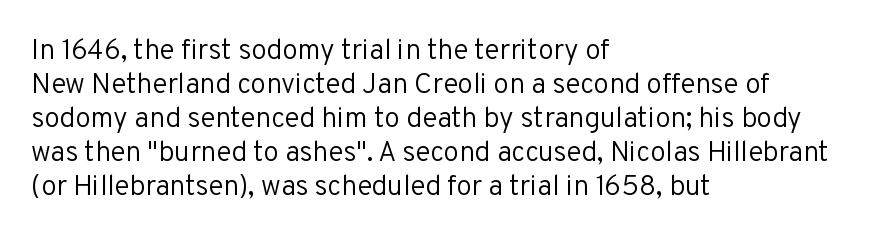
When letters stand straight like this, we call the style roman or upright. Regarding serifs, this sample does without them. The font sits on the lighter half of the weight spectrum, regular included. Spacing verdict: proportional, widths tailored to each character.
